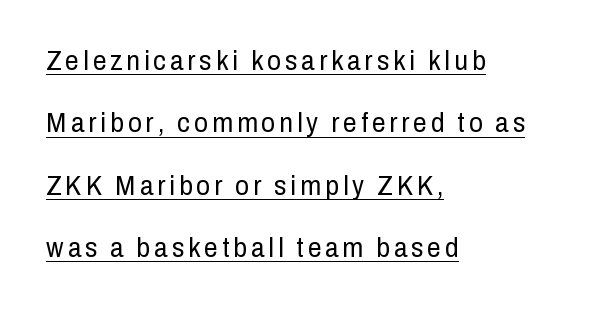
The image shows 27 px text type, upright; set left-aligned, loose line spacing (2.31x), underlined.
